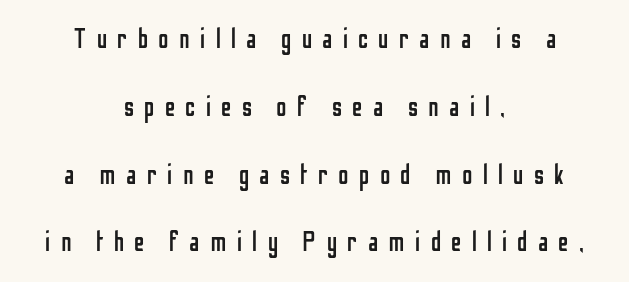
Note the varied advance widths — an 'i' is clearly narrower than an 'm'. The compositor balanced each line on the midline. The glyphs in this specimen are sans serif. The letterforms stand isolated, each surrounded by extra space.
